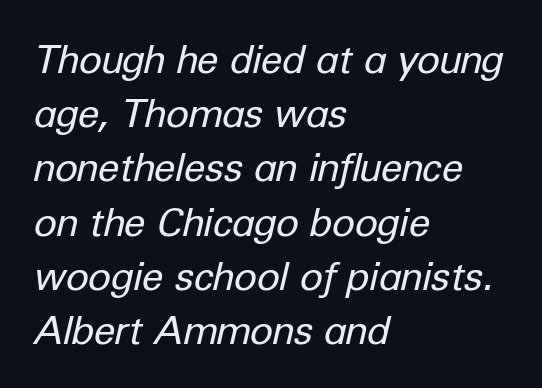
Q: Is the text bold? A: No.
Q: Is the text italic (slanted)? A: Yes, it leans right by about 12 degrees.
Q: Is the text underlined? A: No.
Q: How is the paragraph aligned? A: Left-aligned.
Q: Is the spacing between letters normal or unusually wide? A: Normal.
Q: Is the spacing between lines tight, normal or loose? A: Normal.
Q: Width (condensed, normal, or wide)? A: Normal.
Q: Stroke contrast? A: Low.
Q: x-height? A: Medium.
Q: Monospaced? A: No.
